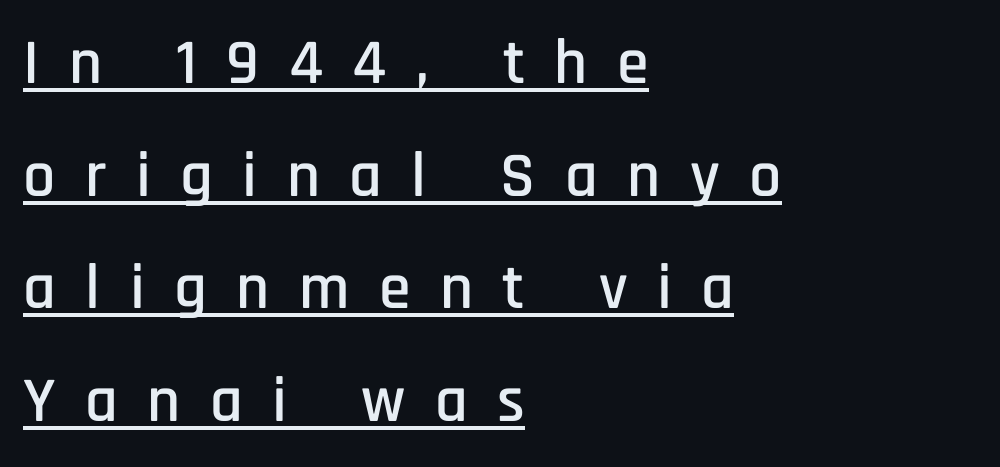
The image shows 64 px condensed sans-serif type, upright; set left-aligned, line spacing 1.76x, unusually wide letter spacing (+0.46 em), underlined; low stroke contrast and a large x-height.
